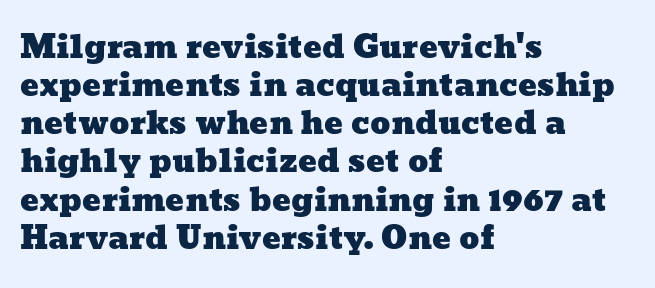
Type without underlining. Notice how the passage keeps a crisp vertical edge on the left only. Think of a printed novel: that variable character pitch is what you see here. Short note: letters normally spaced.
